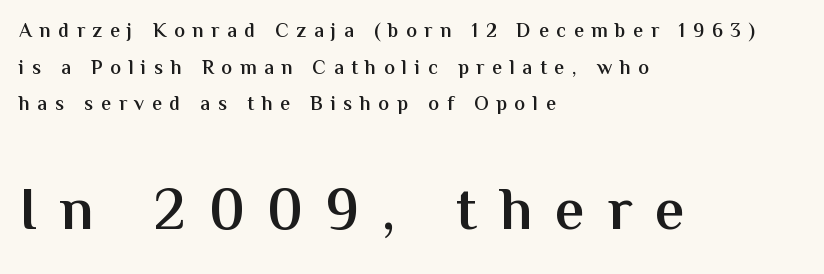
Q: Is the text bold? A: Semi-bold.
Q: Is the text italic (slanted)? A: No, it is upright.
Q: Is the typeface a serif or a sans-serif typeface? A: Sans-serif.
Q: Is the text underlined? A: No.
Q: How is the paragraph aligned? A: Left-aligned.
Q: Is the spacing between letters normal or unusually wide? A: Unusually wide.
Q: Which block of text is set in a larger size, the first (top) or the second (bottom)? A: The second (bottom) one.
Q: Width (condensed, normal, or wide)? A: Normal.
Q: Stroke contrast? A: Medium.
Q: x-height? A: Medium.
Q: Monospaced? A: No.
